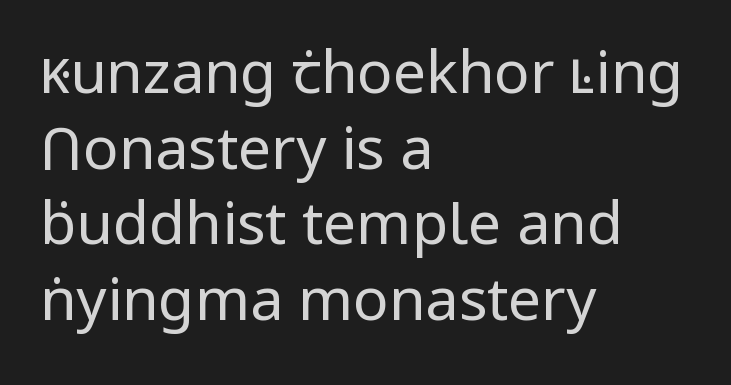
The image shows 59 px regular-weight sans-serif type, upright; set left-aligned, normal line spacing (1.28x), normal letter spacing, not underlined; low stroke contrast and a medium x-height.
